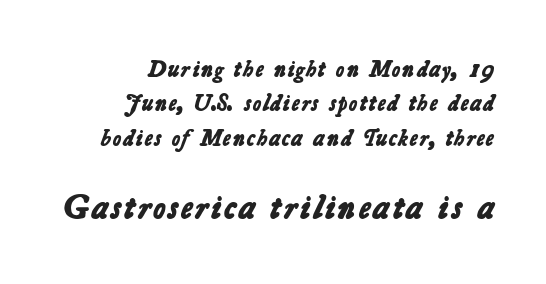
The image shows 34 px bold sans-serif type; set right-aligned, normal line spacing (1.5x), normal letter spacing, not underlined; the second (bottom) block is 1.48x larger; low stroke contrast and a medium x-height.
